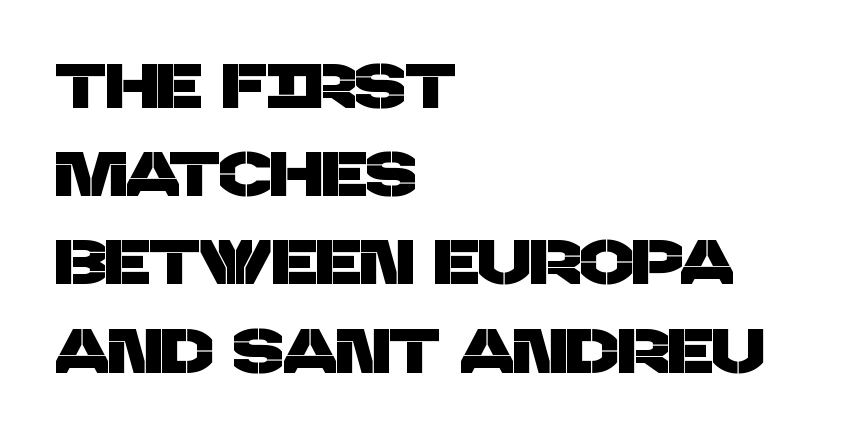
Q: Is the typeface a serif or a sans-serif typeface? A: Sans-serif.
Q: Is the text underlined? A: No.
Q: How is the paragraph aligned? A: Left-aligned.
Q: Is the spacing between letters normal or unusually wide? A: Normal.
Q: Is the spacing between lines tight, normal or loose? A: Normal.
Q: Width (condensed, normal, or wide)? A: Normal.
Q: Stroke contrast? A: Low.
Q: x-height? A: Large.
Q: Monospaced? A: No.
